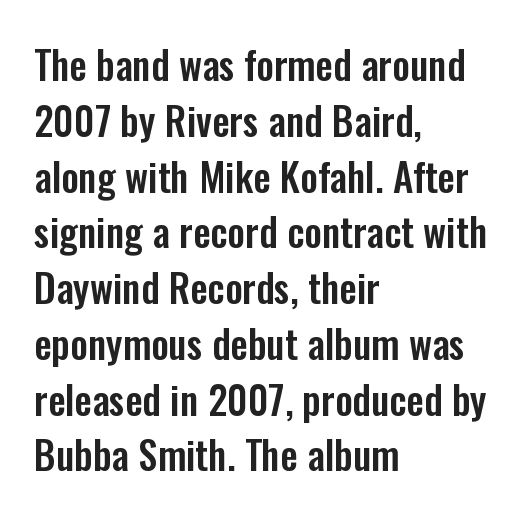
The image shows 39 px condensed sans-serif type, upright; set left-aligned, normal line spacing (1.43x), normal letter spacing, not underlined; low stroke contrast and a medium x-height.
